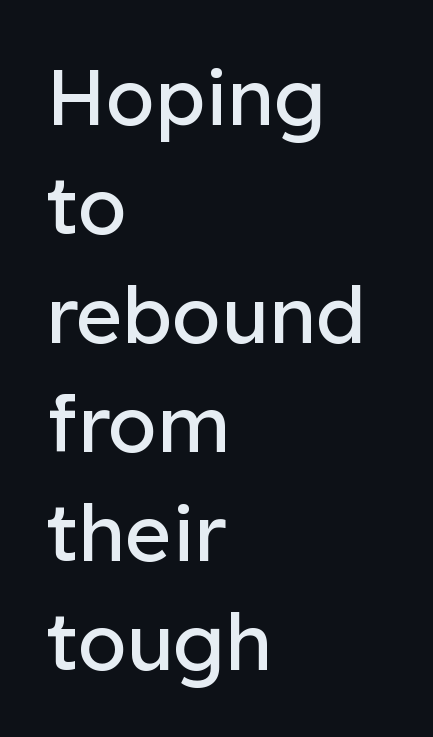
Counters stay open thanks to moderate or lighter strokes. The ragged edge is on the right, which tells us the setting is flush left. A sans-serif font was chosen for this passage. This sample uses plain, unmodified letter spacing. Every character sits straight up, as roman type does.
